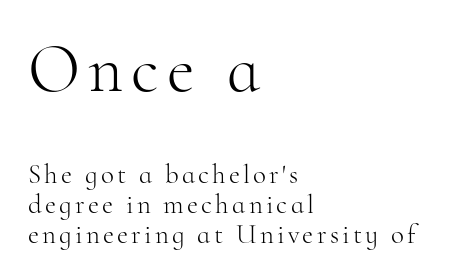
The strokes carry an ordinary text weight at most. This rendering uses left alignment, leaving the right contour irregular. A roman cut, with each character standing at attention. Little horizontal feet cap the strokes, marking this as serif type. Summary of vertical rhythm: compact, with narrow interline spacing. These lines are rendered in a variable-pitch font.
